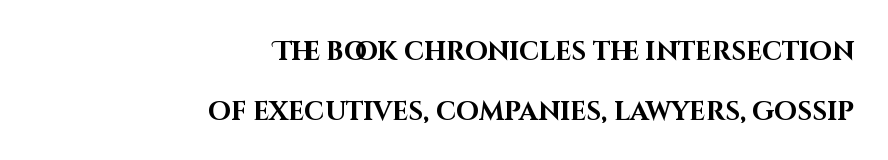
{"italic": "no", "bold": "yes", "underline": "no", "align": "right", "line_spacing": "loose", "line_spacing_ratio": 2.3, "letter_spacing": "normal", "letter_spacing_em": 0.0, "glyph_px": 26}
